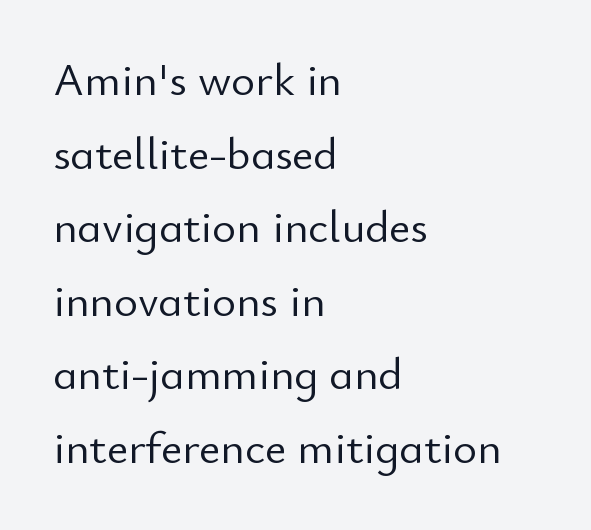
Summary of weight: not heavy and not bold. Note: no serifs on the glyphs. Underlining? Definitely not there. If you measured baseline to baseline, you'd find a middling distance. Upright lettering throughout. Think of a printed novel: that variable character pitch is what you see here.
